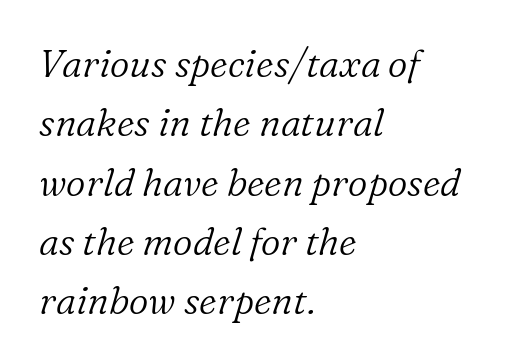
{"serif": "yes", "italic": "yes", "lean": "right", "slant_degrees": 16, "bold": "no", "weight": "light", "width": "normal", "stroke_contrast": "low", "x_height": "medium", "monospaced": "no", "underline": "no", "align": "left", "line_spacing": "normal", "line_spacing_ratio": 1.56, "letter_spacing": "normal", "letter_spacing_em": 0.0, "glyph_px": 38}
